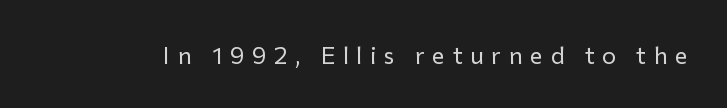
The image shows 24 px text type, upright; set unusually wide letter spacing (+0.32 em), not underlined.
